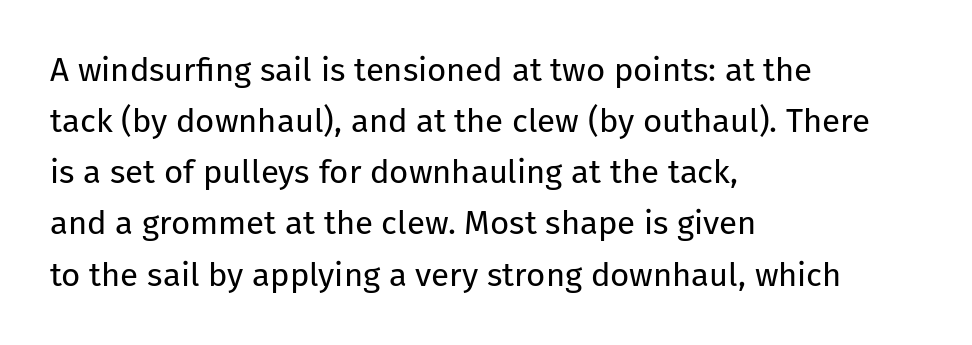
Q: Is the text bold? A: No.
Q: Is the text italic (slanted)? A: No, it is upright.
Q: Is the typeface a serif or a sans-serif typeface? A: Sans-serif.
Q: Is the text underlined? A: No.
Q: How is the paragraph aligned? A: Left-aligned.
Q: Is the spacing between letters normal or unusually wide? A: Normal.
Q: Is the spacing between lines tight, normal or loose? A: Normal.
Q: Width (condensed, normal, or wide)? A: Normal.
Q: Stroke contrast? A: Low.
Q: x-height? A: Medium.
Q: Monospaced? A: No.
